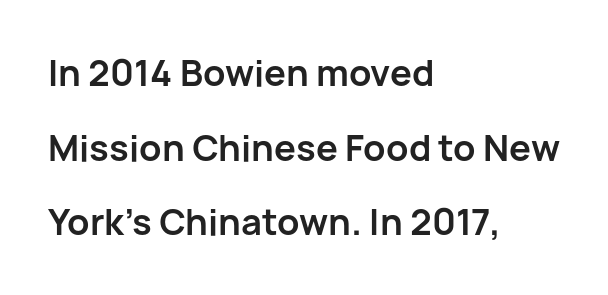
Do the characters align in a grid? No, the font is proportional. The line-height multiplier appears high, well above default. The rendering shows plain stroke endings on the letterforms — a sans-serif design. Is the letter spacing exaggerated? No — it looks like the ordinary default.
